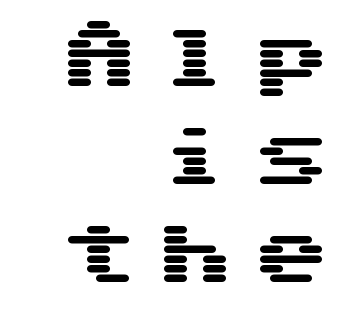
Is this a sans? Yes — the strokes have no serifs. Each letter, wide or thin by design, is forced into the same width here. Horizontally, the lines are justified to the trailing edge only. Look at the tracking — it's clearly loosened, letters drifting apart.
